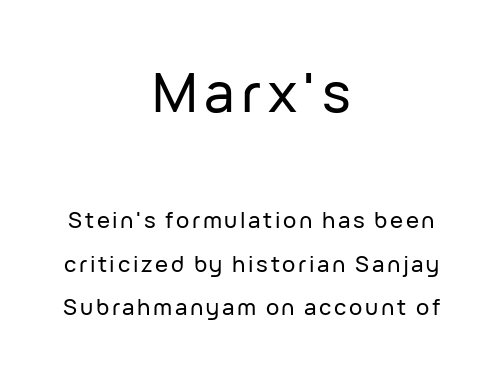
Q: Is the text italic (slanted)? A: No, it is upright.
Q: Is the typeface a serif or a sans-serif typeface? A: Sans-serif.
Q: Is the text underlined? A: No.
Q: How is the paragraph aligned? A: Centered.
Q: Is the spacing between lines tight, normal or loose? A: Loose.
Q: Which block of text is set in a larger size, the first (top) or the second (bottom)? A: The first (top) one.
Q: Width (condensed, normal, or wide)? A: Normal.
Q: Stroke contrast? A: Low.
Q: x-height? A: Medium.
Q: Monospaced? A: No.
